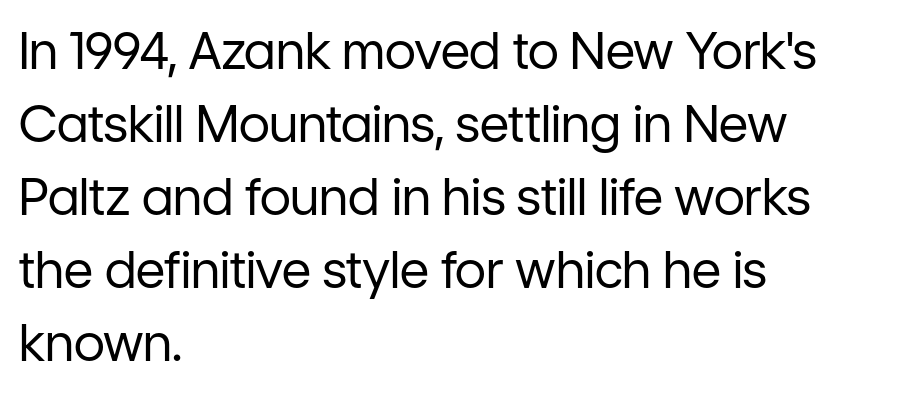
{"serif": "no", "italic": "no", "bold": "no", "weight": "regular", "width": "normal", "stroke_contrast": "low", "x_height": "medium", "monospaced": "no", "underline": "no", "align": "left", "line_spacing": "normal", "line_spacing_ratio": 1.43, "letter_spacing": "normal", "letter_spacing_em": 0.0, "glyph_px": 51}
